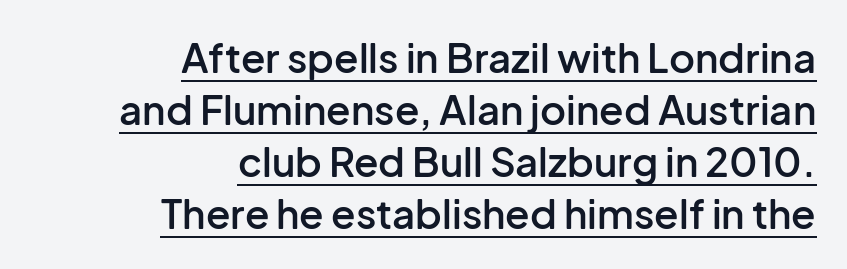
{"serif": "no", "italic": "no", "bold": "semi", "weight": "semibold", "width": "normal", "stroke_contrast": "low", "x_height": "medium", "monospaced": "no", "underline": "yes", "align": "right", "line_spacing": "normal", "line_spacing_ratio": 1.3, "letter_spacing": "normal", "letter_spacing_em": 0.0, "glyph_px": 40}
